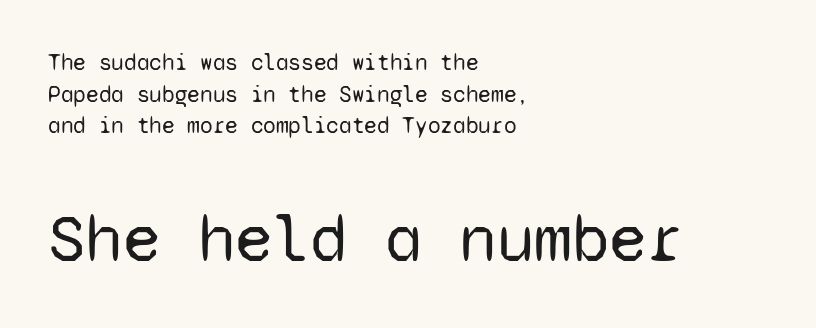
Reading down the column, the eye jumps a familiar distance to each next line. The paragraph shown leans on its left margin. The passage shown has conventional tracking throughout. You get the small type first, then a jump to larger type. You could count columns in this text — the font is strictly monospaced. Weight: in the light-to-regular range.
